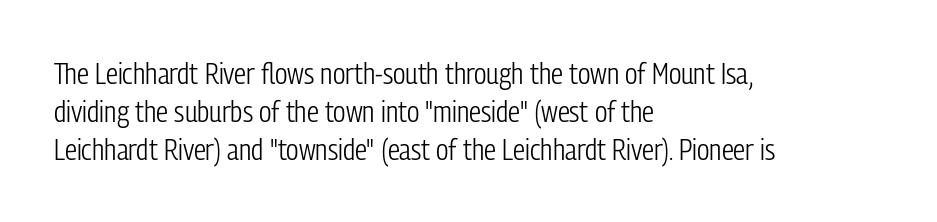
Q: Is the text bold? A: No.
Q: Is the text italic (slanted)? A: No, it is upright.
Q: Is the typeface a serif or a sans-serif typeface? A: Sans-serif.
Q: Is the text underlined? A: No.
Q: How is the paragraph aligned? A: Left-aligned.
Q: Is the spacing between letters normal or unusually wide? A: Normal.
Q: Is the spacing between lines tight, normal or loose? A: Normal.
Q: Width (condensed, normal, or wide)? A: Condensed.
Q: Stroke contrast? A: Low.
Q: x-height? A: Medium.
Q: Monospaced? A: No.
